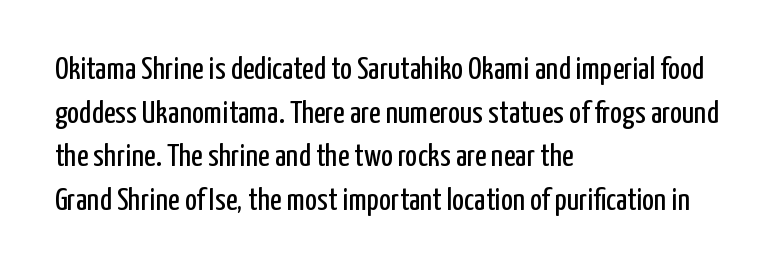
The image shows 32 px regular-weight, condensed sans-serif type, upright; set left-aligned, normal line spacing (1.36x), normal letter spacing, not underlined; low stroke contrast and a medium x-height.
